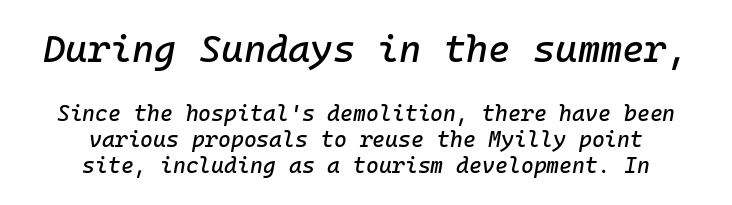
Teacher's note: observe the equal gaps on both sides — that is centered alignment. Compared with typical body copy, the letter spacing here is the same. Underlining? Definitely not there. Is this a fixed-width face? Yes — each glyph sits in an identical cell. An italicized treatment has been applied to the whole sample. Compare the two chunks: the upper has the greater cap height.
